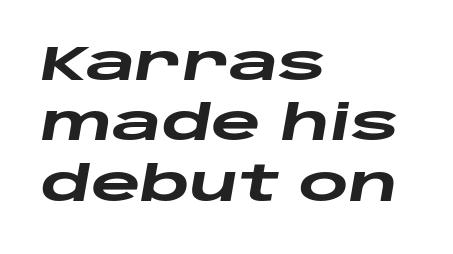
These lines stack with their left ends in a neat column. Designer's note — italics engaged. Proportional: the letters do not fall into vertical columns. The space beneath each line is pristine and unruled.
